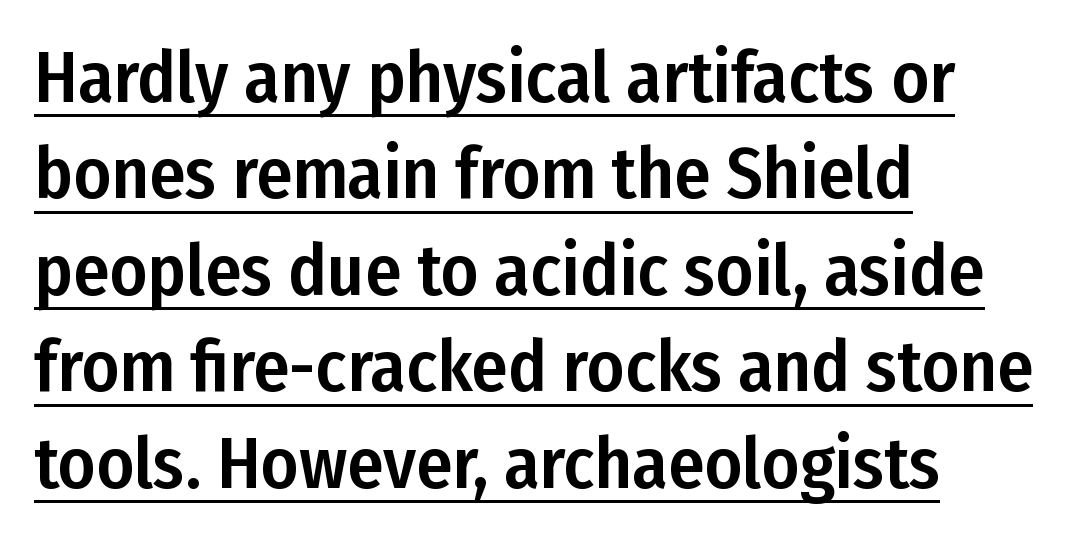
Q: Is the text italic (slanted)? A: No, it is upright.
Q: Is the typeface a serif or a sans-serif typeface? A: Sans-serif.
Q: Is the text underlined? A: Yes.
Q: How is the paragraph aligned? A: Left-aligned.
Q: Is the spacing between letters normal or unusually wide? A: Normal.
Q: Is the spacing between lines tight, normal or loose? A: Normal.
Q: Width (condensed, normal, or wide)? A: Condensed.
Q: Stroke contrast? A: Low.
Q: x-height? A: Medium.
Q: Monospaced? A: No.
